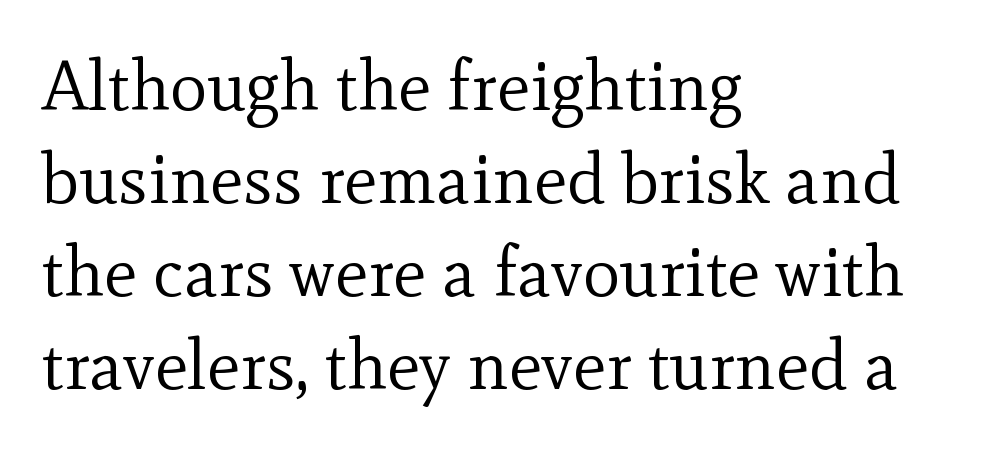
I'd call this a serif setting — the letters wear small feet. The rendering uses natural spacing where letterforms have individual widths. Is the type heavy? It reads as light-to-regular instead. Line spacing here is normal.
